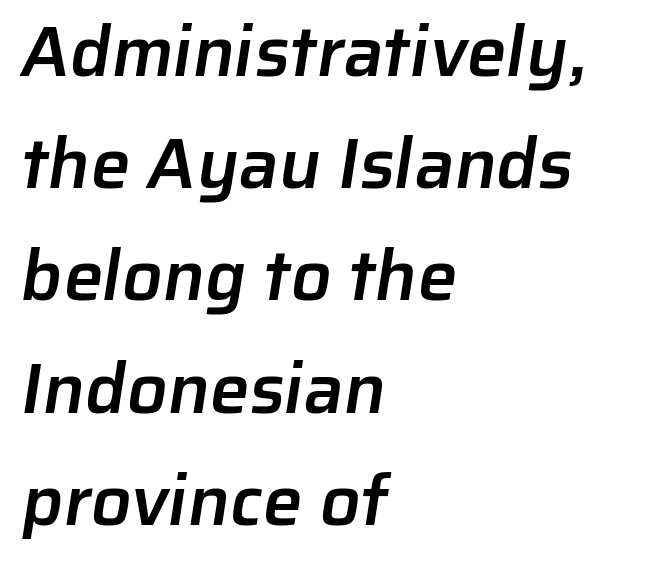
The image shows 71 px semibold sans-serif type; set left-aligned, normal line spacing (1.58x), normal letter spacing, not underlined; low stroke contrast and a medium x-height.
